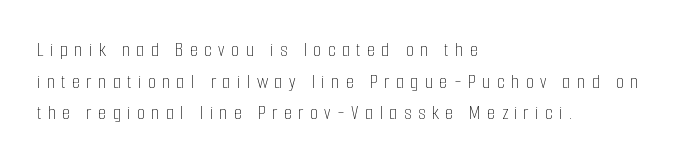
The image shows 21 px text type, upright; set left-aligned, normal line spacing (1.51x), unusually wide letter spacing (+0.3 em), not underlined.
